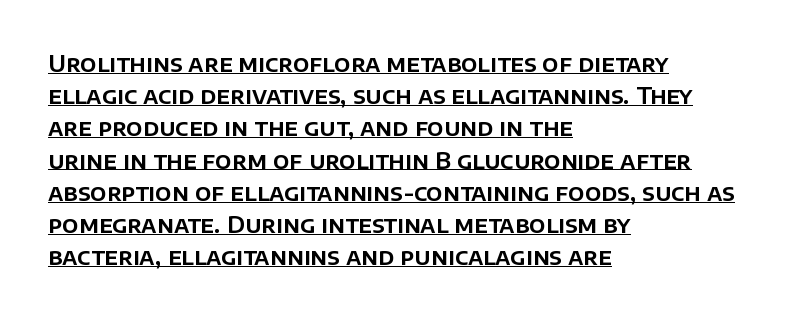
The image shows 23 px text type, upright; set left-aligned, normal line spacing (1.4x), normal letter spacing, underlined.
